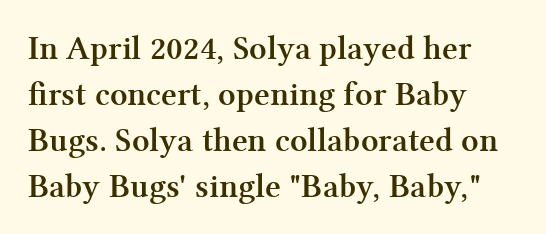
Q: Is the text bold? A: Yes.
Q: Is the text italic (slanted)? A: No, it is upright.
Q: Is the typeface a serif or a sans-serif typeface? A: Serif.
Q: Is the text underlined? A: No.
Q: How is the paragraph aligned? A: Left-aligned.
Q: Is the spacing between letters normal or unusually wide? A: Normal.
Q: Is the spacing between lines tight, normal or loose? A: Normal.
Q: Width (condensed, normal, or wide)? A: Normal.
Q: Stroke contrast? A: Medium.
Q: x-height? A: Medium.
Q: Monospaced? A: No.
